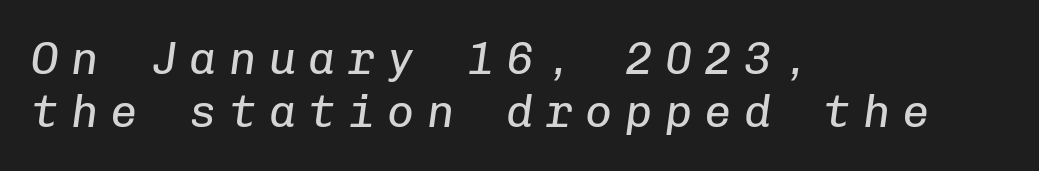
No extra ink here — the face is not bold. The letters march in equal steps, a hallmark of fixed-pitch type. Nobody drew a line under any word here. If you drew a line through each stem, it would be angled. The setting favours the left margin, as ordinary paragraphs usually do.
